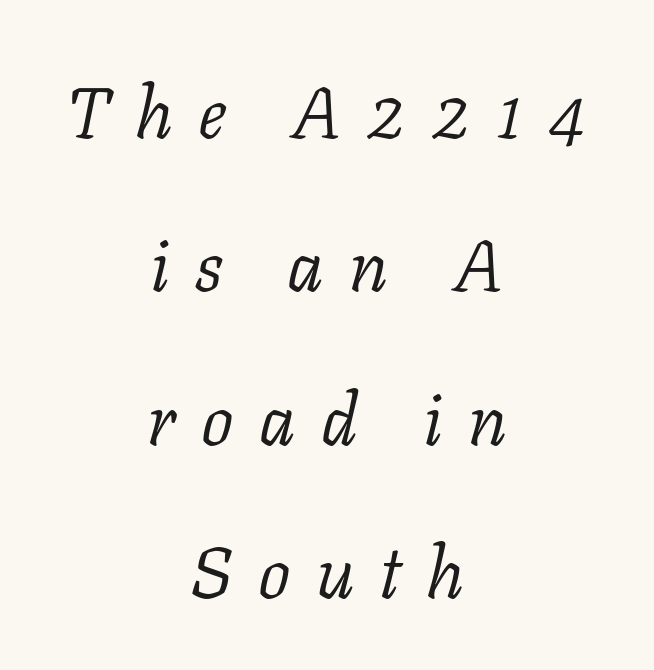
Q: Is the text bold? A: No.
Q: Is the text italic (slanted)? A: Yes, it leans right by about 11 degrees.
Q: Is the typeface a serif or a sans-serif typeface? A: Serif.
Q: Is the text underlined? A: No.
Q: How is the paragraph aligned? A: Centered.
Q: Is the spacing between letters normal or unusually wide? A: Unusually wide.
Q: Is the spacing between lines tight, normal or loose? A: Loose.
Q: Width (condensed, normal, or wide)? A: Normal.
Q: Stroke contrast? A: Low.
Q: x-height? A: Medium.
Q: Monospaced? A: No.
